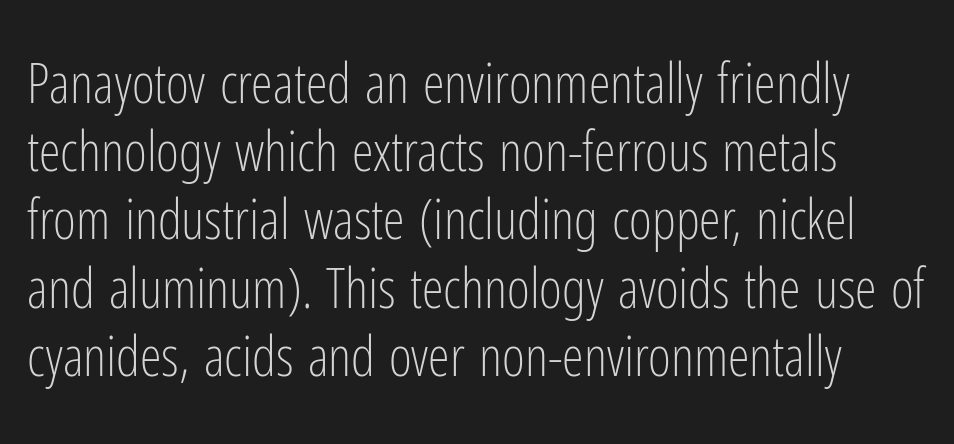
{"serif": "no", "italic": "no", "bold": "no", "weight": "light", "width": "condensed", "stroke_contrast": "low", "x_height": "medium", "monospaced": "no", "underline": "no", "line_spacing_ratio": 1.24, "letter_spacing": "normal", "letter_spacing_em": 0.0, "glyph_px": 55}
